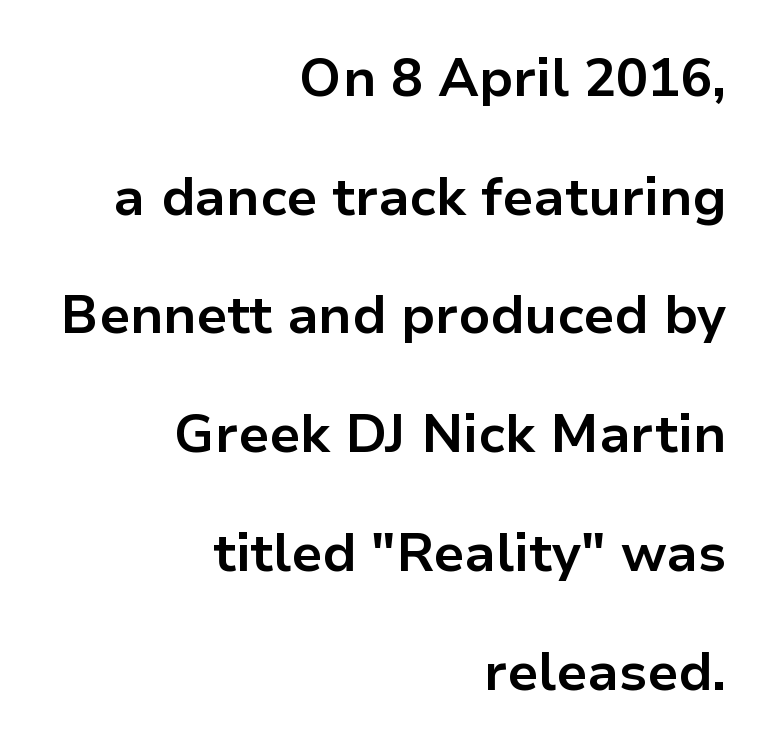
Q: Is the text bold? A: Yes.
Q: Is the text italic (slanted)? A: No, it is upright.
Q: Is the typeface a serif or a sans-serif typeface? A: Sans-serif.
Q: Is the text underlined? A: No.
Q: How is the paragraph aligned? A: Right-aligned.
Q: Is the spacing between letters normal or unusually wide? A: Normal.
Q: Is the spacing between lines tight, normal or loose? A: Loose.
Q: Width (condensed, normal, or wide)? A: Normal.
Q: Stroke contrast? A: Low.
Q: x-height? A: Medium.
Q: Monospaced? A: No.
